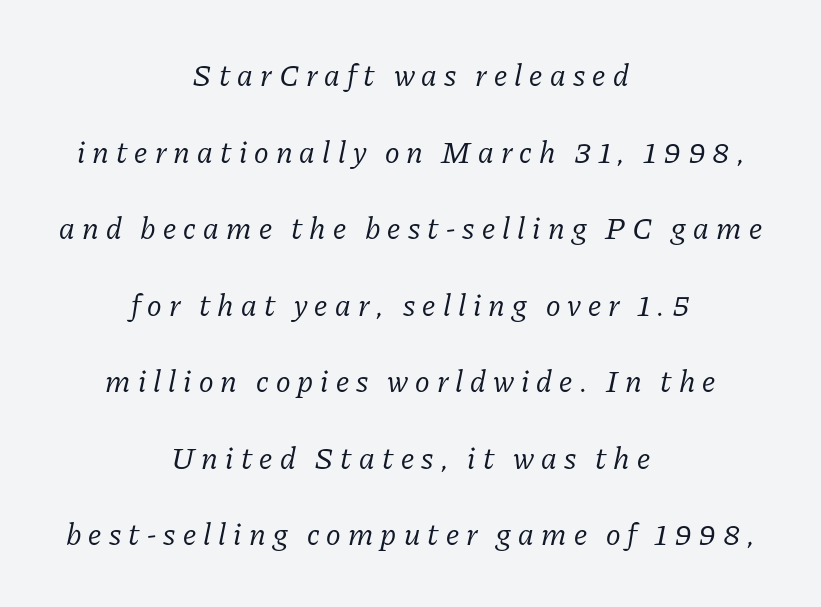
The image shows 31 px regular-weight serif type, italic (leaning right); set centered, loose line spacing (2.47x), unusually wide letter spacing (+0.23 em), not underlined; low stroke contrast and a medium x-height.
